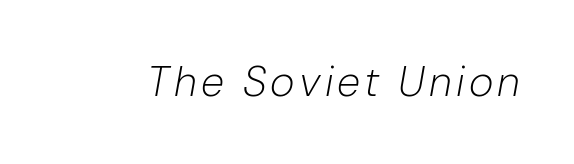
The image shows 42 px light type, italic (leaning right); set not underlined; low stroke contrast and a medium x-height.
